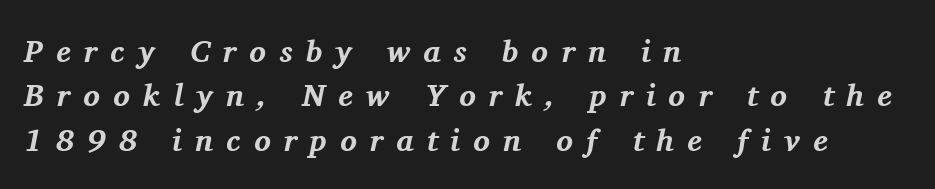
The image shows 31 px bold serif type, italic (leaning right); set left-aligned, normal line spacing (1.43x), unusually wide letter spacing (+0.42 em), not underlined; medium stroke contrast and a medium x-height.
